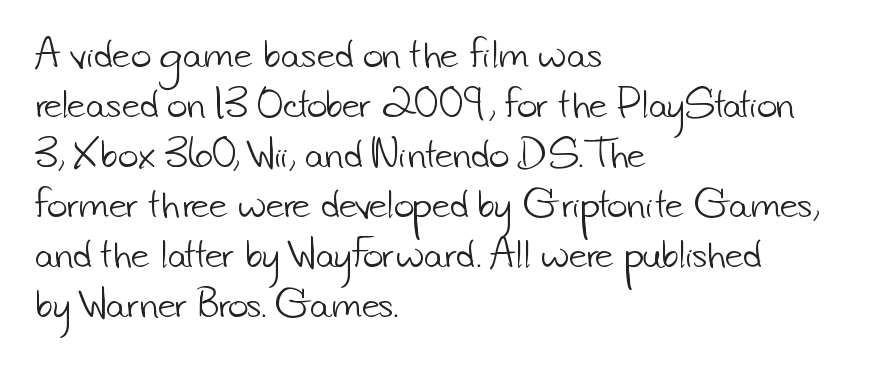
The image shows 35 px light sans-serif type; set left-aligned, normal line spacing (1.43x), normal letter spacing, not underlined; low stroke contrast and a small x-height.
